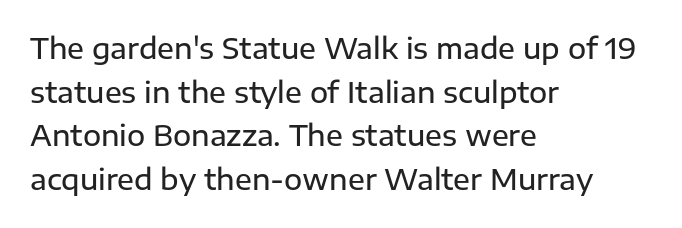
{"serif": "no", "italic": "no", "bold": "semi", "weight": "semibold", "width": "normal", "stroke_contrast": "low", "x_height": "medium", "monospaced": "no", "underline": "no", "align": "left", "line_spacing": "normal", "line_spacing_ratio": 1.56, "letter_spacing": "normal", "letter_spacing_em": 0.0, "glyph_px": 28}
